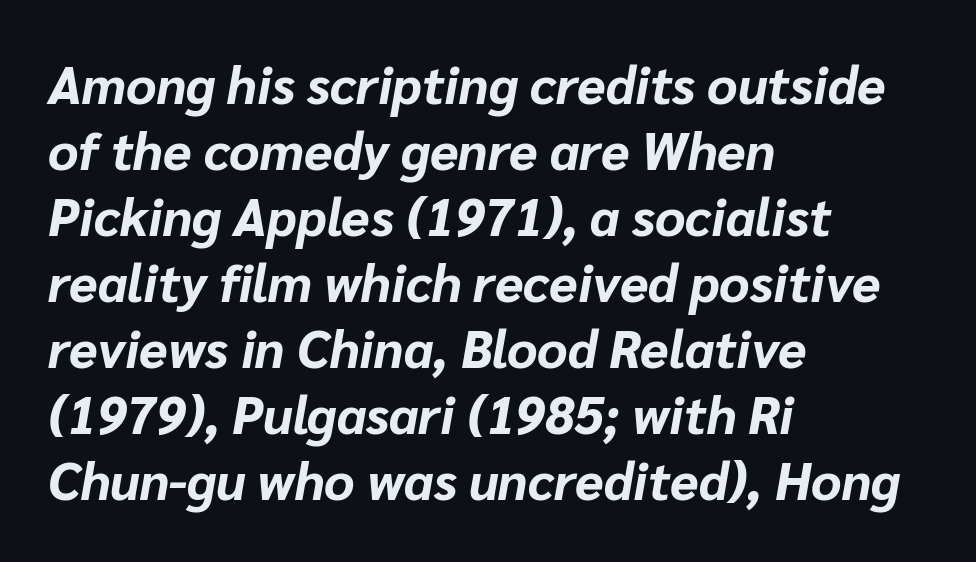
A classic flush-left, rag-right setting is used for this passage. Any mark beneath the type? The region is blank. Compared with typical paragraphs, the rows here are spaced about the same. Compared with typical body copy, the letter spacing here is the same.
